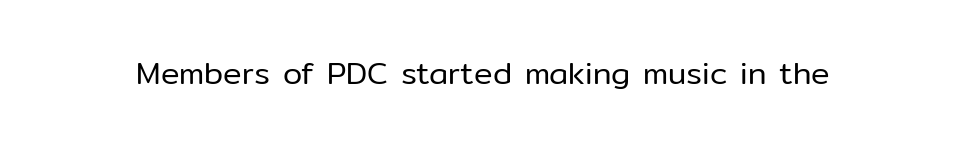
Varying glyph widths throughout — classic text-font behaviour. This sample uses plain, unmodified letter spacing. Nobody drew a line under any word here. Summary of weight: not heavy and not bold.
